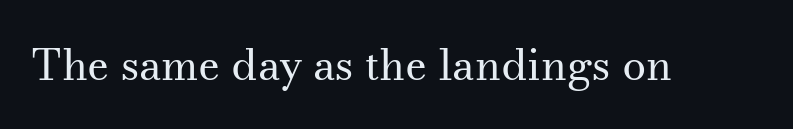
{"serif": "yes", "italic": "no", "bold": "no", "weight": "regular", "width": "normal", "stroke_contrast": "medium", "x_height": "small", "monospaced": "no", "underline": "no", "letter_spacing": "normal", "letter_spacing_em": 0.0, "glyph_px": 43}
